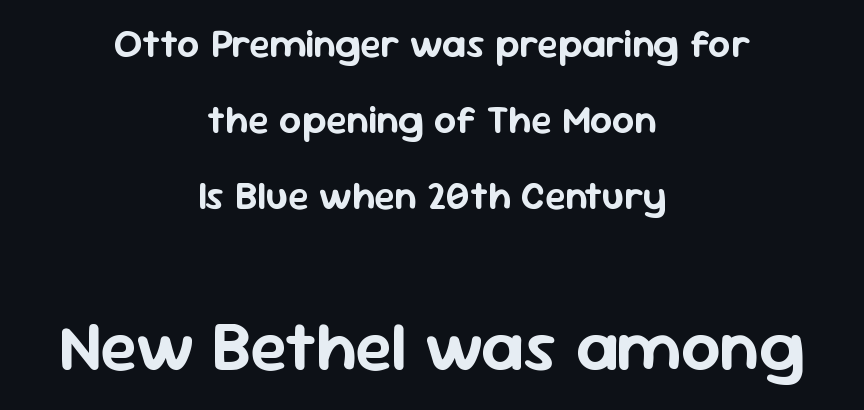
Serif or sans? Sans — the stroke terminals are bare. Baseline-to-baseline distance is far greater than the letter height. These lines keep a tight, regular rhythm from letter to letter. A typesetter would mark this as roman, not italic. You could not count columns in this text — the font is proportionally spaced. The baseline area is clear.
